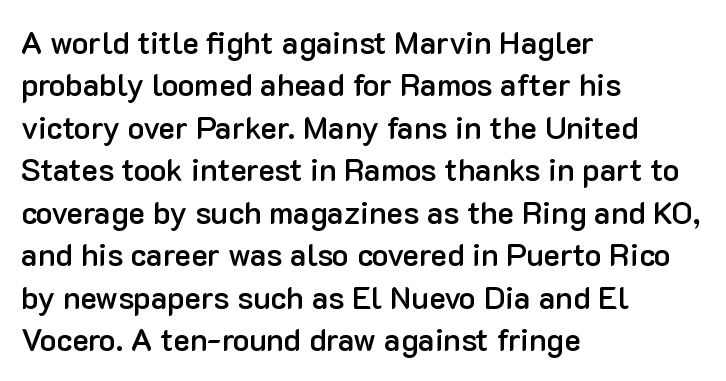
Q: Is the text bold? A: Semi-bold.
Q: Is the text italic (slanted)? A: No, it is upright.
Q: Is the typeface a serif or a sans-serif typeface? A: Sans-serif.
Q: Is the text underlined? A: No.
Q: How is the paragraph aligned? A: Left-aligned.
Q: Is the spacing between letters normal or unusually wide? A: Normal.
Q: Is the spacing between lines tight, normal or loose? A: Normal.
Q: Width (condensed, normal, or wide)? A: Normal.
Q: Stroke contrast? A: Low.
Q: x-height? A: Medium.
Q: Monospaced? A: No.
